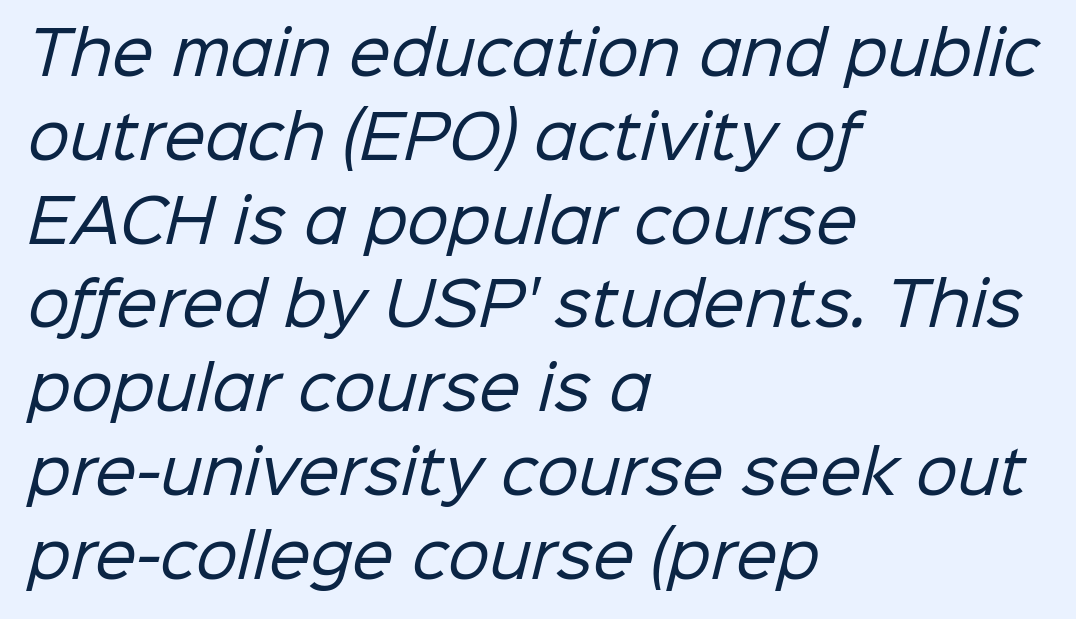
{"serif": "no", "bold": "no", "weight": "regular", "width": "normal", "stroke_contrast": "low", "x_height": "medium", "monospaced": "no", "underline": "no", "align": "left", "line_spacing": "normal", "line_spacing_ratio": 1.42, "letter_spacing": "normal", "letter_spacing_em": 0.0, "glyph_px": 59}
